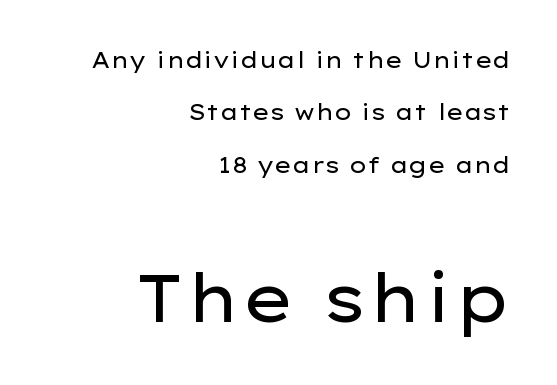
These lines are set flush right with a ragged left edge. The typeface chosen for these lines omits serifs. The specimen omits any rule beneath the text block's lines. The gaps between neighbouring characters are ordinary and unremarkable. A light-to-regular cut is what we see here. The passage shown is typed in a proportional face where columns would drift.
